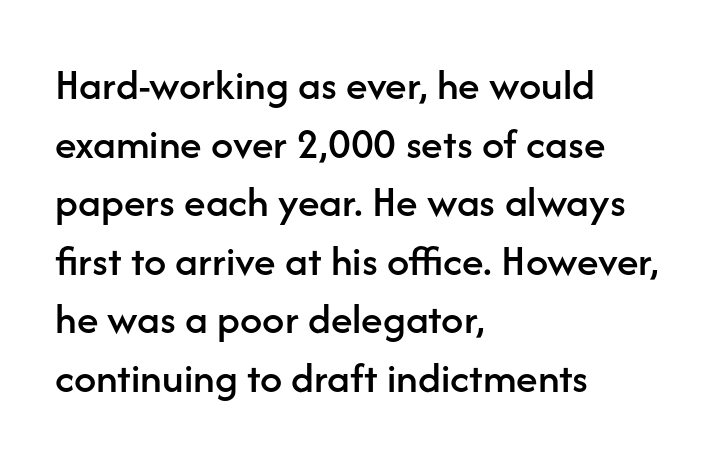
The typography opts for an upright posture over an oblique one. Visually the block forms a straight wall on the left and a jagged coastline on the right. Each word holds together tightly as a unit, with standard inter-letter gaps. A typesetter would label this face a sans.
